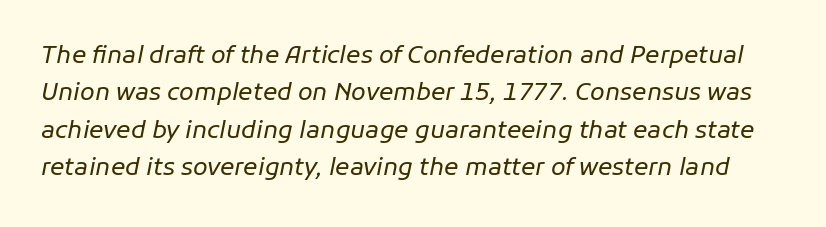
Observe the ordinary spacing: letters are neighbours, not strangers. Clear beneath every line of the passage. Normally led — the rows are evenly, conventionally spaced. Compared with ordinary roman type, these characters are visibly tilted. No letter is thick-stroked: the sample isn't bold.
